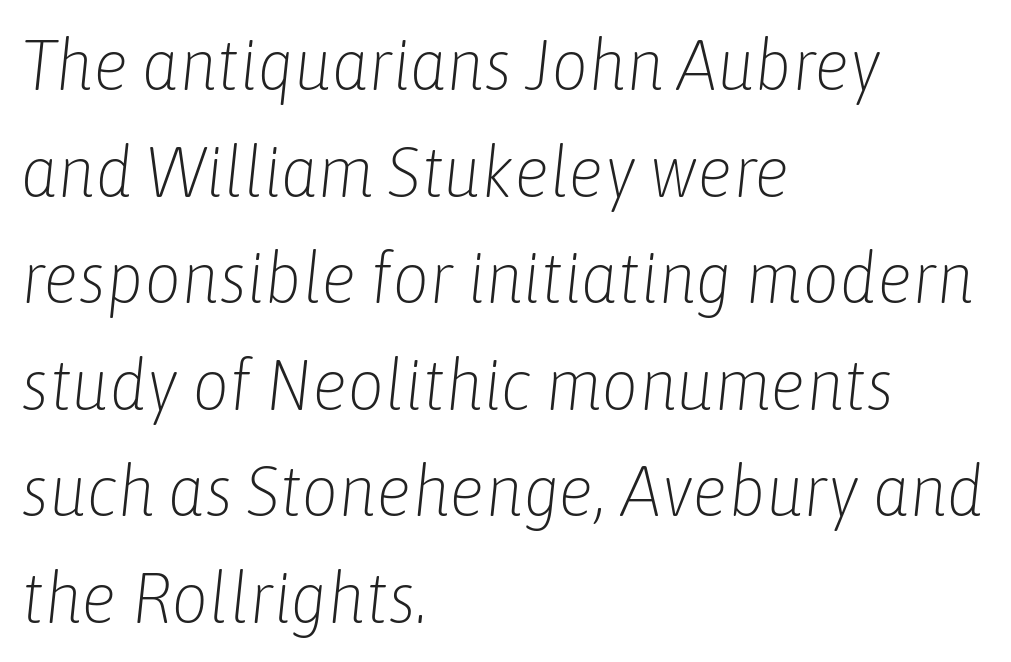
The letters look calm and open, with moderate or lighter stems. The words here are not underlined. The letters advance in unequal steps, a hallmark of proportional type. These lines keep a tight, regular rhythm from letter to letter. Left-aligned paragraph, ragged on the right.
